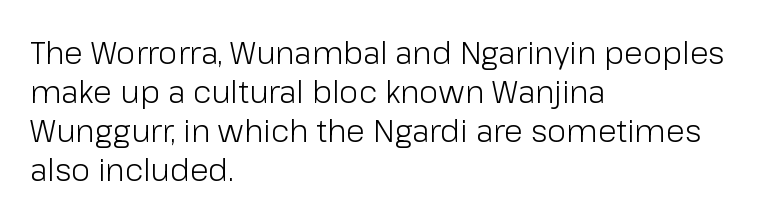
Q: Is the text bold? A: No.
Q: Is the text italic (slanted)? A: No, it is upright.
Q: Is the typeface a serif or a sans-serif typeface? A: Sans-serif.
Q: Is the text underlined? A: No.
Q: How is the paragraph aligned? A: Left-aligned.
Q: Is the spacing between letters normal or unusually wide? A: Normal.
Q: Is the spacing between lines tight, normal or loose? A: Normal.
Q: Width (condensed, normal, or wide)? A: Normal.
Q: Stroke contrast? A: Low.
Q: x-height? A: Medium.
Q: Monospaced? A: No.
